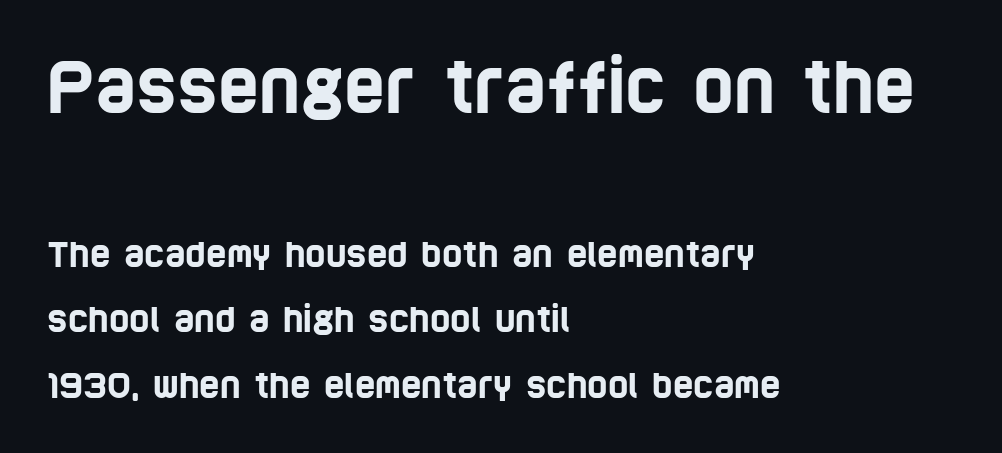
The rendering shrinks the type as you move from the upper chunk to the lower. Decoration check: the copy has no underline. This sample has the flowing, uneven cadence of proportional lettering. Examine the stroke ends and you'll find no serifs.
